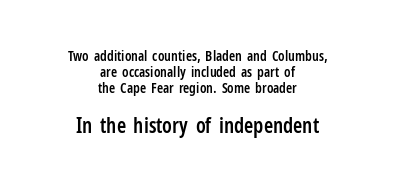
The image shows 21 px text type, upright; set centered, tight line spacing (1.15x), normal letter spacing, not underlined; the second (bottom) block is 1.5x larger.
